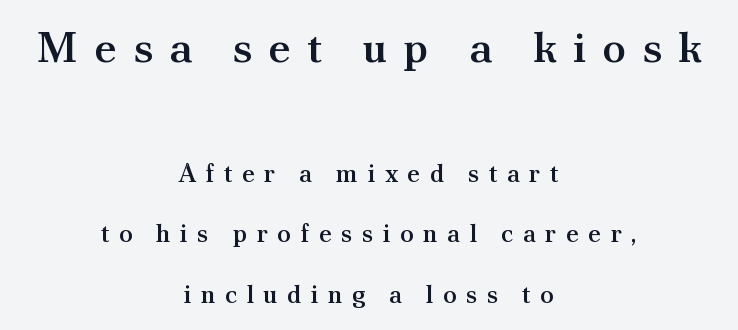
Q: Is the text bold? A: Semi-bold.
Q: Is the text italic (slanted)? A: No, it is upright.
Q: Is the typeface a serif or a sans-serif typeface? A: Serif.
Q: Is the text underlined? A: No.
Q: How is the paragraph aligned? A: Centered.
Q: Is the spacing between letters normal or unusually wide? A: Unusually wide.
Q: Is the spacing between lines tight, normal or loose? A: Loose.
Q: Which block of text is set in a larger size, the first (top) or the second (bottom)? A: The first (top) one.
Q: Width (condensed, normal, or wide)? A: Normal.
Q: Stroke contrast? A: Medium.
Q: x-height? A: Small.
Q: Monospaced? A: No.
